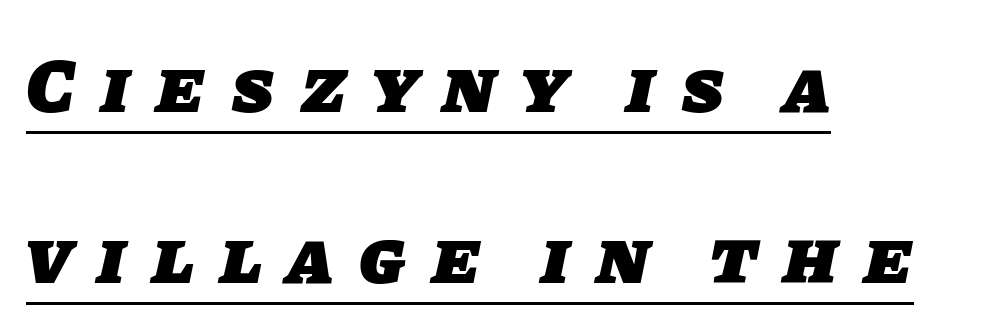
{"bold": "yes", "weight": "heavy", "width": "normal", "stroke_contrast": "low", "x_height": "large", "monospaced": "no", "underline": "yes", "align": "left", "line_spacing": "loose", "line_spacing_ratio": 2.22, "letter_spacing": "wide", "letter_spacing_em": 0.34, "glyph_px": 77}
